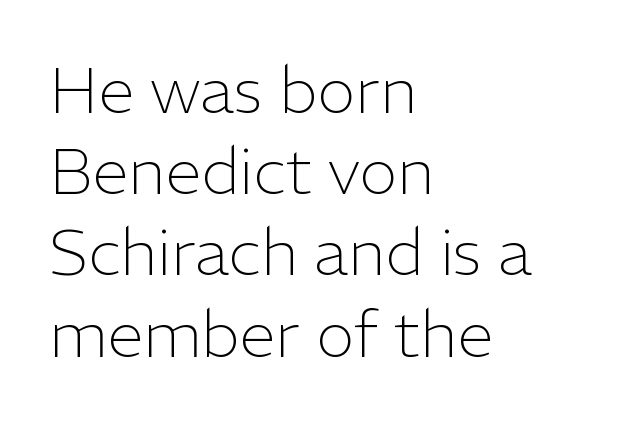
The image shows 65 px light sans-serif type, upright; set left-aligned, normal line spacing (1.25x), normal letter spacing, not underlined; low stroke contrast and a medium x-height.
